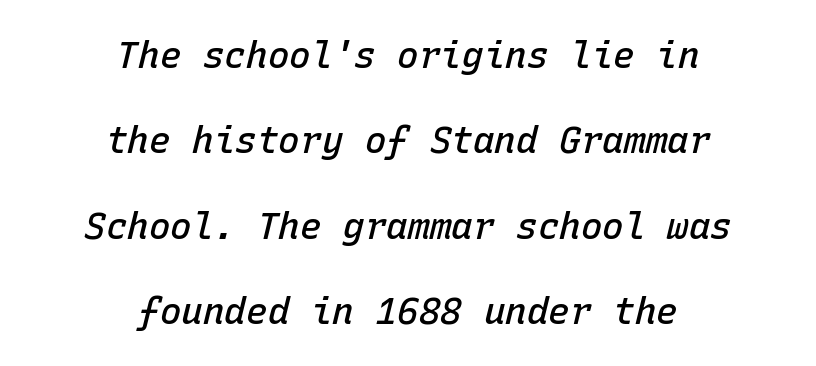
Q: Is the text bold? A: Semi-bold.
Q: Is the text italic (slanted)? A: Yes, it leans right by about 15 degrees.
Q: Is the text underlined? A: No.
Q: How is the paragraph aligned? A: Centered.
Q: Is the spacing between letters normal or unusually wide? A: Normal.
Q: Is the spacing between lines tight, normal or loose? A: Loose.
Q: Width (condensed, normal, or wide)? A: Normal.
Q: Stroke contrast? A: Low.
Q: x-height? A: Medium.
Q: Monospaced? A: Yes.
